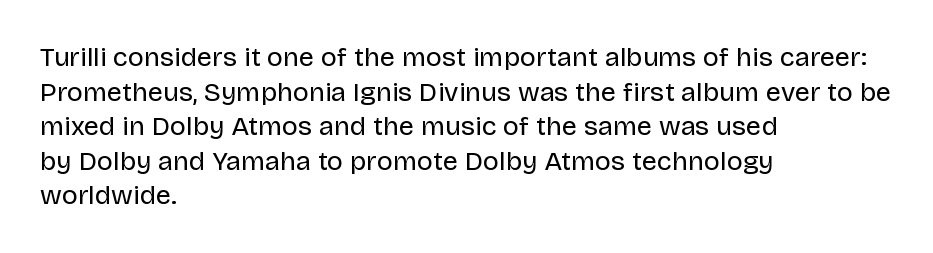
The block of text has a typical density, with ordinary space between rows. Which margin do the lines hug? The left one — the right edge is uneven. The space directly below the letters is spotless. This is the regular roman posture of the typeface. Does extra space separate the letters? No, they use regular spacing.
